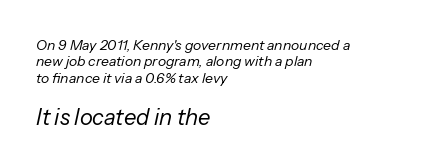
Q: Is the text bold? A: No.
Q: Is the text italic (slanted)? A: Yes, it leans right by about 13 degrees.
Q: Is the text underlined? A: No.
Q: How is the paragraph aligned? A: Left-aligned.
Q: Is the spacing between letters normal or unusually wide? A: Normal.
Q: Which block of text is set in a larger size, the first (top) or the second (bottom)? A: The second (bottom) one.
